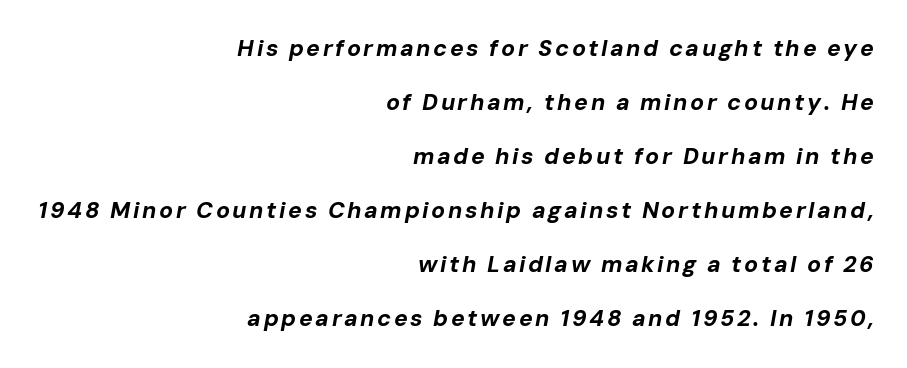
Every character sits at an angle, as italics do. Horizontal alignment here is rightward, an uncommon choice for prose. Heft: maximum for text — a bold. Glance below the letters and you will spot only blank space.
